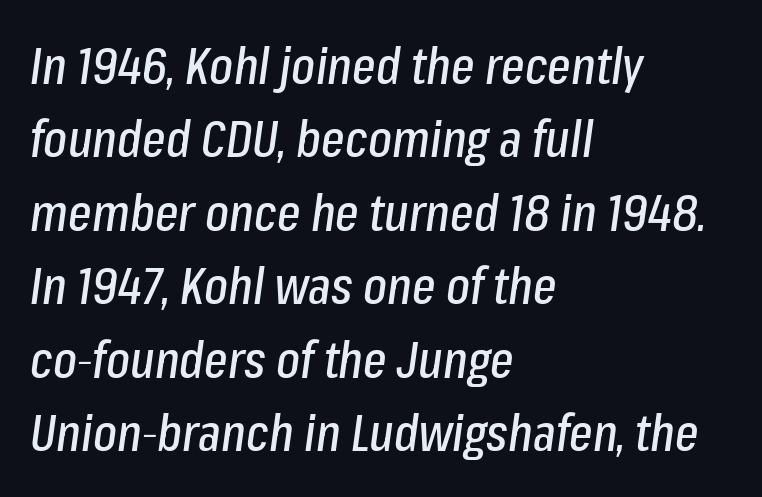
Q: Is the text italic (slanted)? A: Yes, it leans right by about 8 degrees.
Q: Is the text underlined? A: No.
Q: How is the paragraph aligned? A: Left-aligned.
Q: Is the spacing between letters normal or unusually wide? A: Normal.
Q: Is the spacing between lines tight, normal or loose? A: Normal.
Q: Width (condensed, normal, or wide)? A: Condensed.
Q: Stroke contrast? A: Low.
Q: x-height? A: Medium.
Q: Monospaced? A: No.
